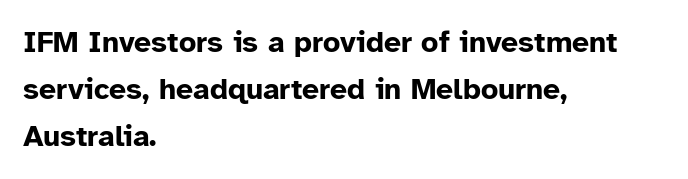
The image shows 30 px bold sans-serif type, upright; set left-aligned, normal line spacing (1.57x), normal letter spacing, not underlined; low stroke contrast and a medium x-height.
